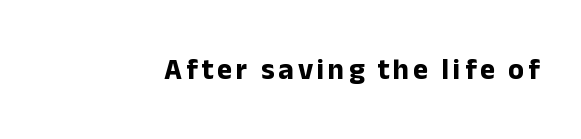
The image shows 29 px bold sans-serif type, upright; set not underlined; low stroke contrast and a medium x-height.
